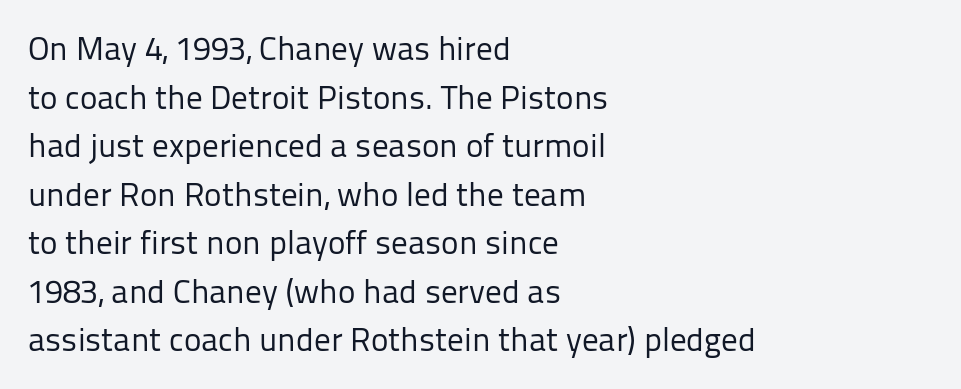
{"serif": "no", "italic": "no", "bold": "no", "weight": "regular", "width": "normal", "stroke_contrast": "low", "x_height": "medium", "monospaced": "no", "underline": "no", "align": "left", "line_spacing": "normal", "line_spacing_ratio": 1.47, "letter_spacing": "normal", "letter_spacing_em": 0.0, "glyph_px": 33}
